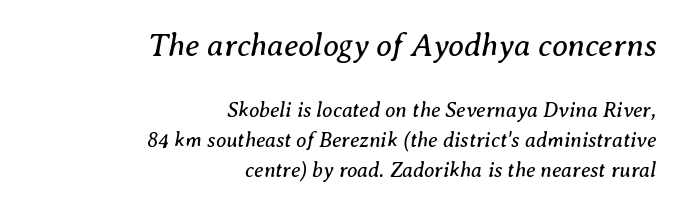
The image shows 32 px regular-weight serif type, italic (leaning right); set right-aligned, normal line spacing (1.43x), normal letter spacing, not underlined; the first (top) block is 1.52x larger; medium stroke contrast and a medium x-height.
